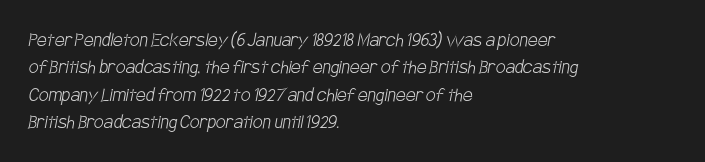
{"bold": "no", "underline": "no", "align": "left", "line_spacing": "normal", "line_spacing_ratio": 1.25, "letter_spacing": "normal", "letter_spacing_em": 0.0, "glyph_px": 22}
